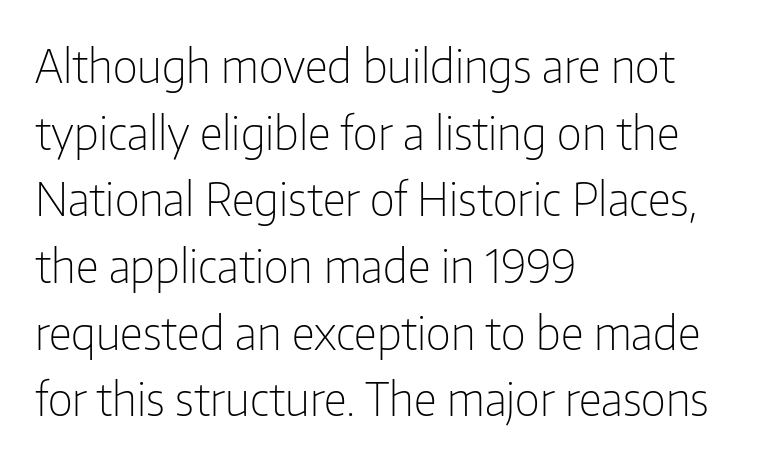
The image shows 46 px light, condensed sans-serif type, upright; set left-aligned, normal line spacing (1.45x), normal letter spacing, not underlined; low stroke contrast and a medium x-height.
